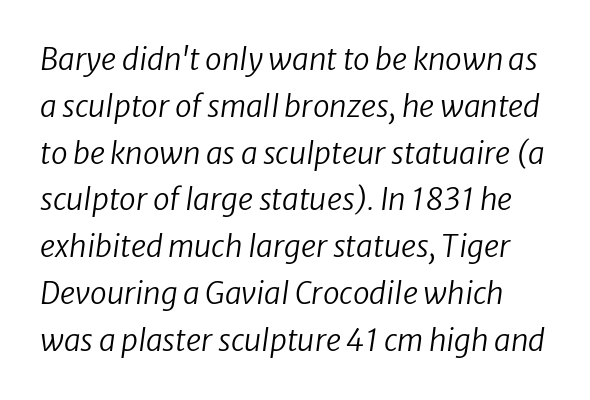
Q: Is the text bold? A: No.
Q: Is the text italic (slanted)? A: Yes, it leans right by about 8 degrees.
Q: Is the text underlined? A: No.
Q: Is the spacing between letters normal or unusually wide? A: Normal.
Q: Is the spacing between lines tight, normal or loose? A: Normal.
Q: Width (condensed, normal, or wide)? A: Normal.
Q: Stroke contrast? A: Low.
Q: x-height? A: Medium.
Q: Monospaced? A: No.
